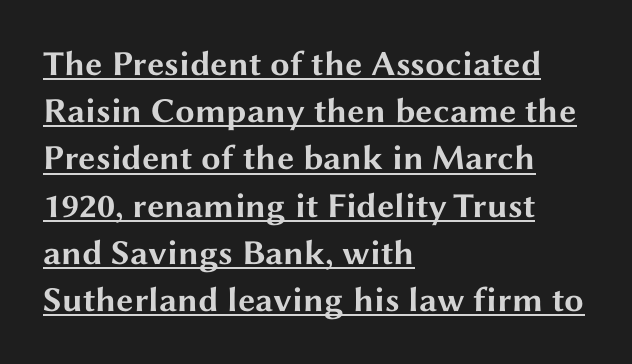
{"serif": "no", "italic": "no", "bold": "yes", "weight": "bold", "width": "wide", "stroke_contrast": "medium", "x_height": "medium", "monospaced": "no", "underline": "yes", "align": "left", "line_spacing": "normal", "line_spacing_ratio": 1.35, "letter_spacing": "normal", "letter_spacing_em": 0.0, "glyph_px": 35}
